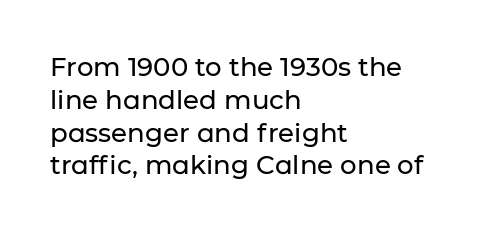
Each new line begins a customary step beneath the previous one. The passage shown is not underscored anywhere. Unlike italic type, these characters show no tilt at all. Casual observation: everything's shoved over to the left.
